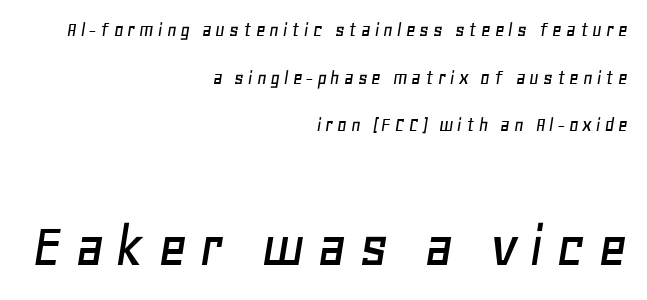
{"italic": "yes", "lean": "right", "slant_degrees": 11, "width": "normal", "stroke_contrast": "low", "x_height": "large", "monospaced": "no", "underline": "no", "align": "right", "line_spacing": "loose", "line_spacing_ratio": 2.27, "larger_block": "second", "size_ratio": 3.05, "glyph_px": 64}
